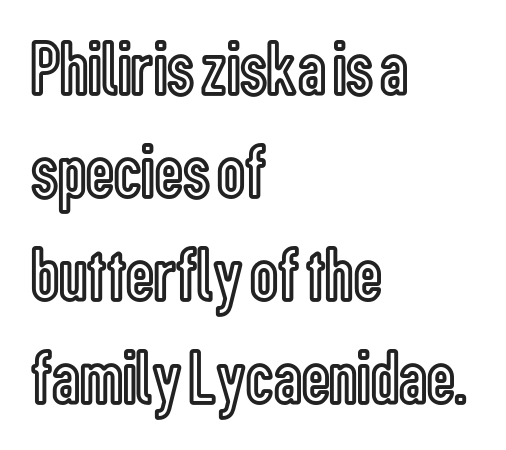
Q: Is the text italic (slanted)? A: No, it is upright.
Q: Is the text underlined? A: No.
Q: How is the paragraph aligned? A: Left-aligned.
Q: Is the spacing between letters normal or unusually wide? A: Normal.
Q: Is the spacing between lines tight, normal or loose? A: Normal.
Q: Width (condensed, normal, or wide)? A: Condensed.
Q: x-height? A: Medium.
Q: Monospaced? A: No.
